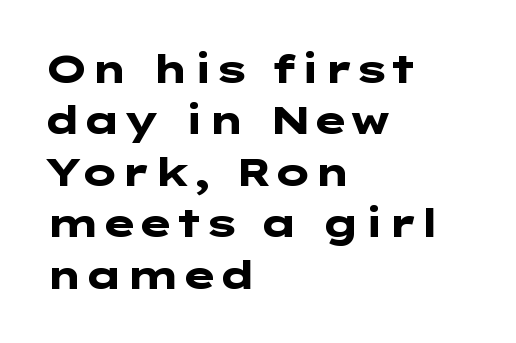
Q: Is the text bold? A: Yes.
Q: Is the text italic (slanted)? A: No, it is upright.
Q: Is the typeface a serif or a sans-serif typeface? A: Sans-serif.
Q: Is the text underlined? A: No.
Q: How is the paragraph aligned? A: Left-aligned.
Q: Is the spacing between letters normal or unusually wide? A: Normal.
Q: Is the spacing between lines tight, normal or loose? A: Normal.
Q: Width (condensed, normal, or wide)? A: Wide.
Q: Stroke contrast? A: Low.
Q: x-height? A: Medium.
